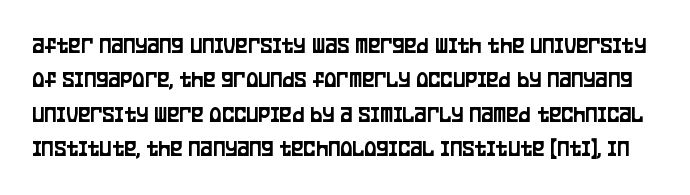
Here the glyphs are tracked normally, forming tight word shapes. Every stem runs plumb, perpendicular to the baseline. The glyphs are unaccompanied by any horizontal stroke below them. Honestly, the row spacing looks completely unremarkable.
